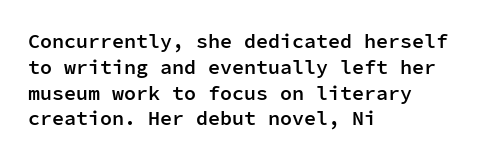
{"italic": "no", "bold": "semi", "underline": "no", "align": "left", "line_spacing": "normal", "line_spacing_ratio": 1.29, "letter_spacing": "normal", "letter_spacing_em": 0.0, "glyph_px": 20}
